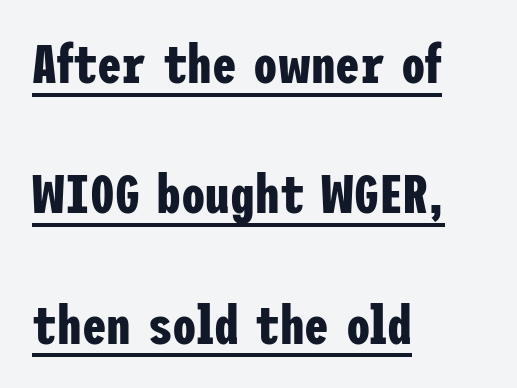
The image shows 55 px bold, condensed sans-serif type, upright; set left-aligned, loose line spacing (2.37x), normal letter spacing, underlined; low stroke contrast and a medium x-height.
